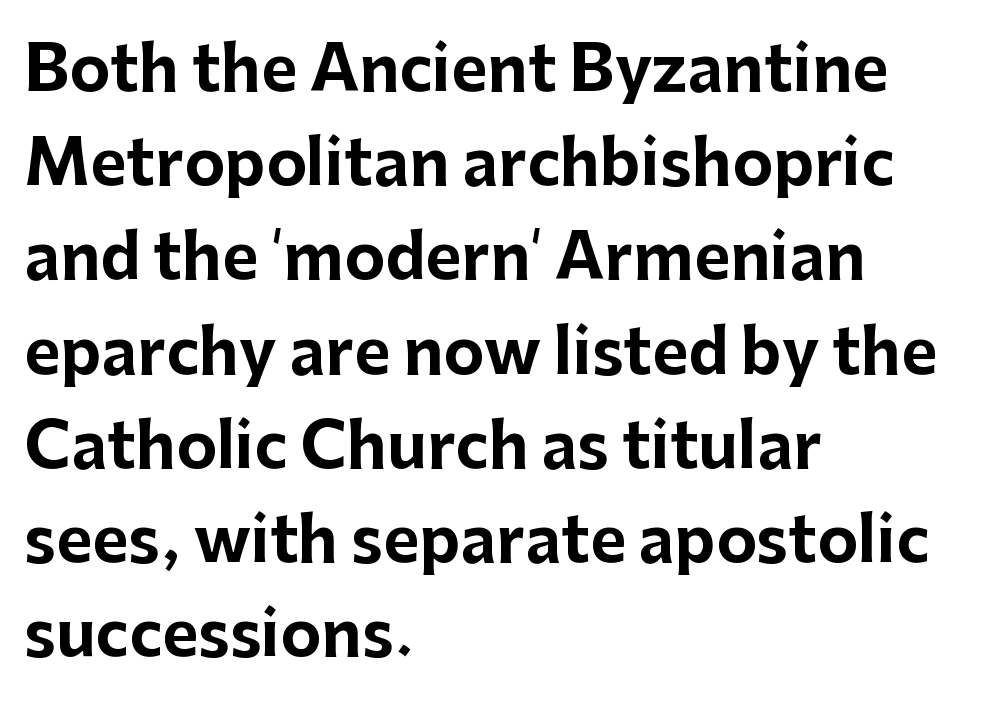
Q: Is the text bold? A: Yes.
Q: Is the text italic (slanted)? A: No, it is upright.
Q: Is the typeface a serif or a sans-serif typeface? A: Sans-serif.
Q: Is the text underlined? A: No.
Q: How is the paragraph aligned? A: Left-aligned.
Q: Is the spacing between letters normal or unusually wide? A: Normal.
Q: Is the spacing between lines tight, normal or loose? A: Normal.
Q: Width (condensed, normal, or wide)? A: Normal.
Q: Stroke contrast? A: Low.
Q: x-height? A: Medium.
Q: Monospaced? A: No.
